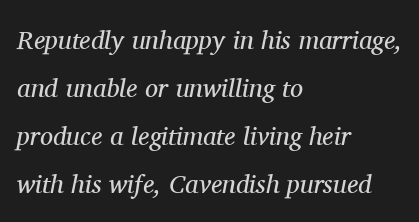
{"italic": "yes", "lean": "right", "slant_degrees": 11, "bold": "no", "underline": "no", "align": "left", "line_spacing_ratio": 1.84, "letter_spacing": "normal", "letter_spacing_em": 0.0, "glyph_px": 26}
